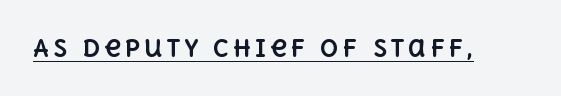
The image shows 23 px bold type, upright; set underlined.
